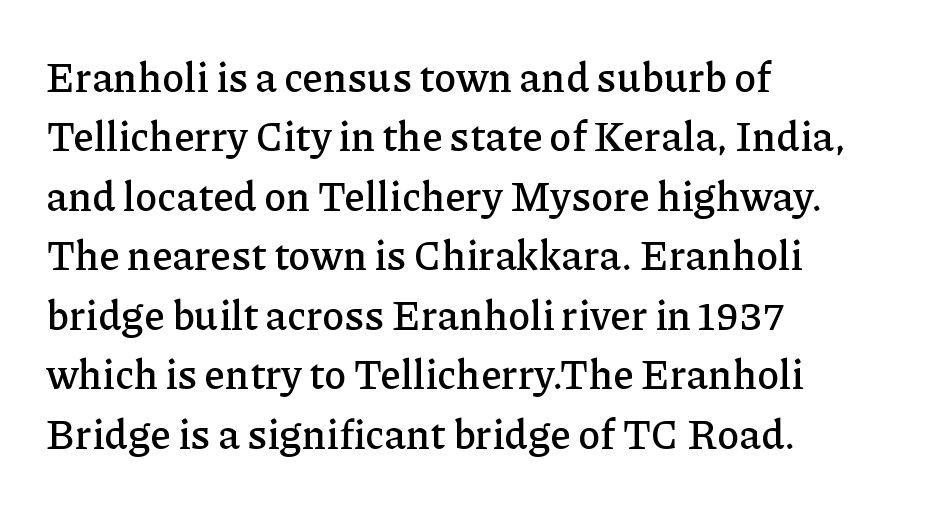
Regarding leading, the lines here are spaced in the standard way. Which margin do the lines hug? The left one — the right edge is uneven. The letters advance in unequal steps, a hallmark of proportional type. Clear beneath every line of the passage. No italicization has been applied; the sample stays upright.
